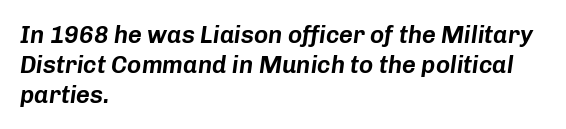
{"italic": "yes", "lean": "right", "slant_degrees": 8, "underline": "no", "align": "left", "line_spacing": "normal", "line_spacing_ratio": 1.25, "letter_spacing": "normal", "letter_spacing_em": 0.0, "glyph_px": 24}
